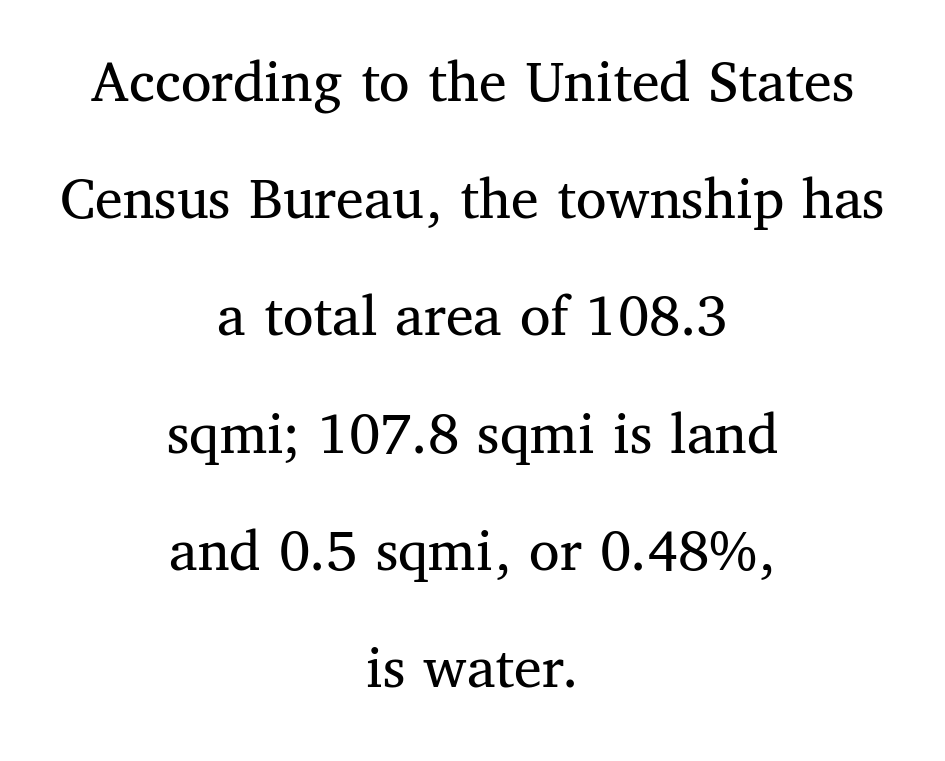
Q: Is the text bold? A: No.
Q: Is the text italic (slanted)? A: No, it is upright.
Q: Is the typeface a serif or a sans-serif typeface? A: Serif.
Q: Is the text underlined? A: No.
Q: How is the paragraph aligned? A: Centered.
Q: Is the spacing between letters normal or unusually wide? A: Normal.
Q: Width (condensed, normal, or wide)? A: Normal.
Q: Stroke contrast? A: Medium.
Q: x-height? A: Medium.
Q: Monospaced? A: No.
